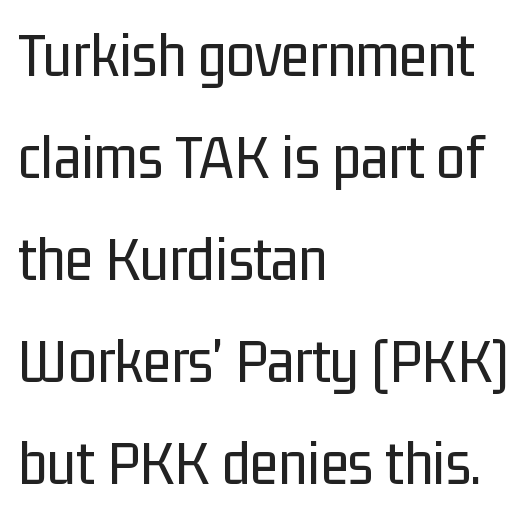
The image shows 65 px regular-weight, condensed sans-serif type, upright; set left-aligned, normal line spacing (1.57x), normal letter spacing, not underlined; low stroke contrast and a medium x-height.
